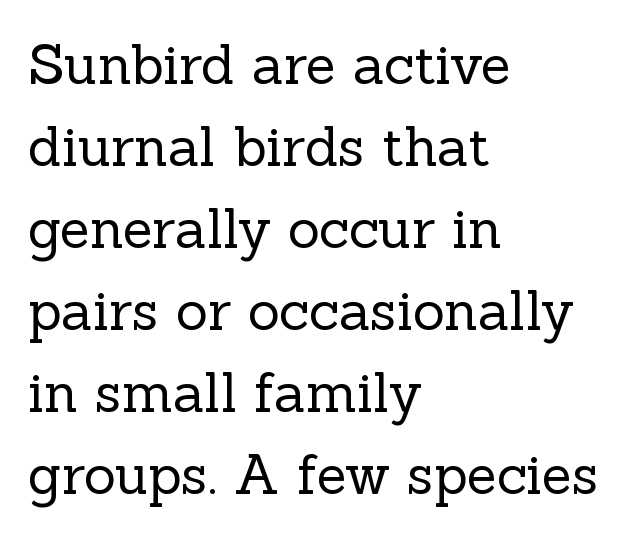
The image shows 55 px regular-weight serif type, upright; set left-aligned, normal line spacing (1.49x), normal letter spacing, not underlined; a medium x-height.
